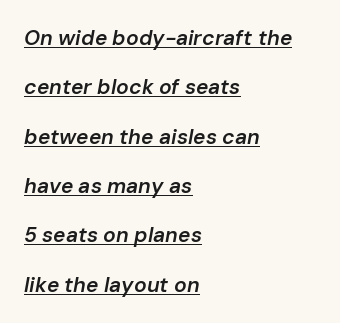
This is oblique type, the kind used for emphasis or titles. Each new line begins a long way beneath the previous one. This sample is left-justified, so line endings fall wherever the words run out. Decoration check: the copy is underlined.
